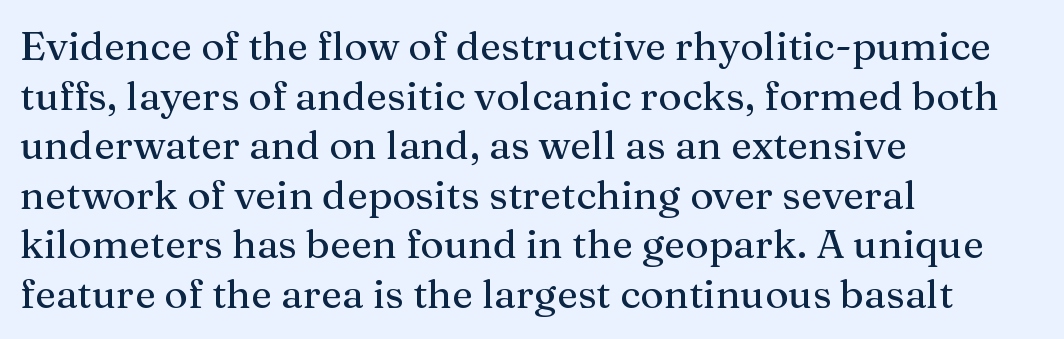
Q: Is the text italic (slanted)? A: No, it is upright.
Q: Is the typeface a serif or a sans-serif typeface? A: Serif.
Q: Is the text underlined? A: No.
Q: How is the paragraph aligned? A: Left-aligned.
Q: Is the spacing between letters normal or unusually wide? A: Normal.
Q: Width (condensed, normal, or wide)? A: Normal.
Q: Stroke contrast? A: Medium.
Q: x-height? A: Medium.
Q: Monospaced? A: No.
